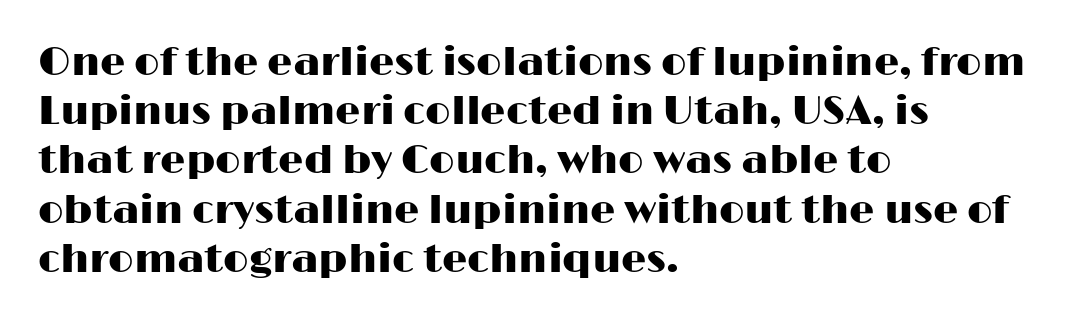
Are there feet on the stems? There aren't — it's a sans. Just letters on the line, the space beneath them empty. Where is the straight margin? On the left. Glyph-to-glyph distance matches everyday printed text.
